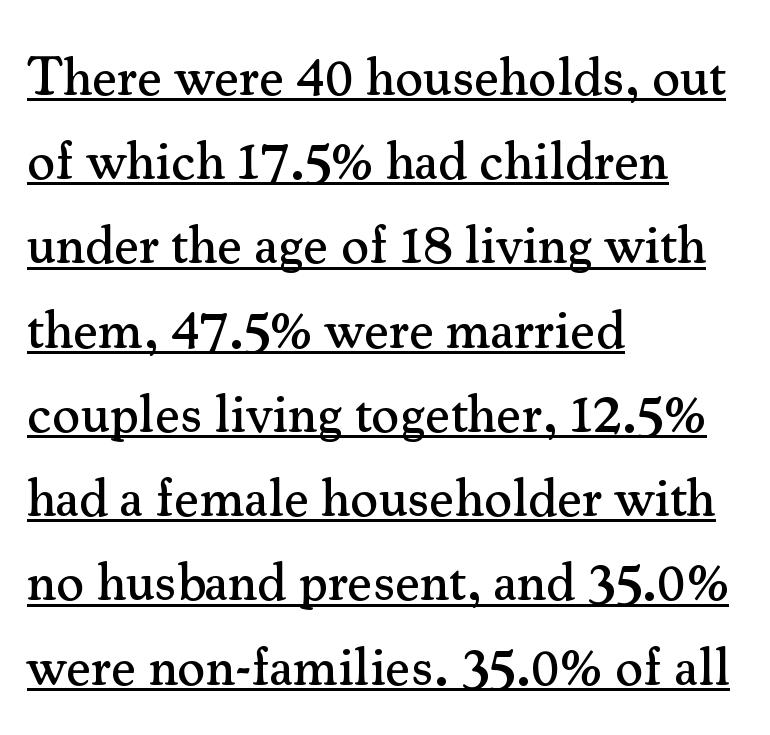
Quick note: underline on. Each letter keeps its own natural width here, so spacing adapts to shape. You could call the tracking neutral — neither tight nor loose. Whoever set this chose a conventional vertical rhythm. You can tell it's not italic because the verticals are truly vertical. Each line starts at the same left margin while the right side varies.
